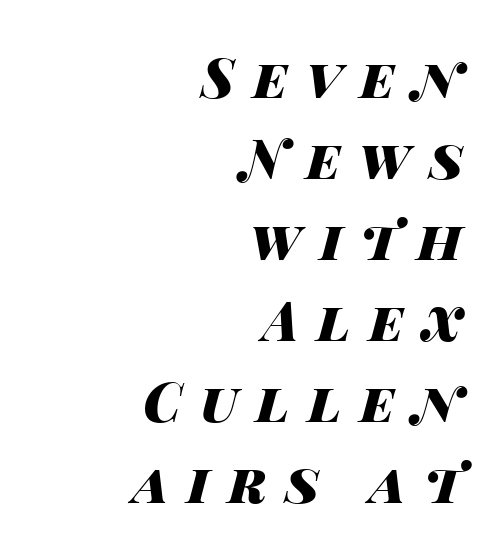
Q: Is the text bold? A: Yes.
Q: Is the text italic (slanted)? A: Yes, it leans right by about 14 degrees.
Q: Is the text underlined? A: No.
Q: How is the paragraph aligned? A: Right-aligned.
Q: Is the spacing between letters normal or unusually wide? A: Unusually wide.
Q: Is the spacing between lines tight, normal or loose? A: Normal.
Q: Width (condensed, normal, or wide)? A: Wide.
Q: Stroke contrast? A: High.
Q: x-height? A: Large.
Q: Monospaced? A: No.
